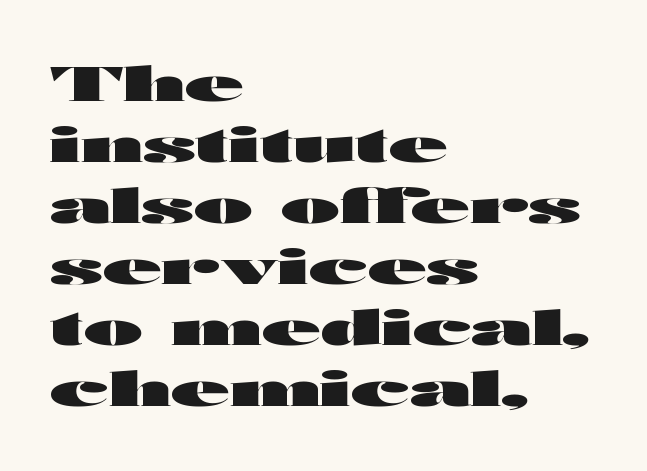
Unlike italic type, these characters show no tilt at all. The rendering keeps characters at their native spacing. Summary of weight: heavy, a full bold. Decoration check: the copy has no underline.
